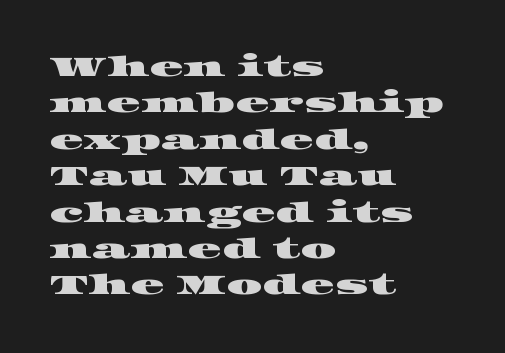
Spacing between characters is what you'd get straight out of the box. You could not count columns in this text — the font is proportionally spaced. Rule under the text: the space is simply empty. The glyphs in this specimen are seriffed. A normal amount of white space separates one row of letters from the next.
